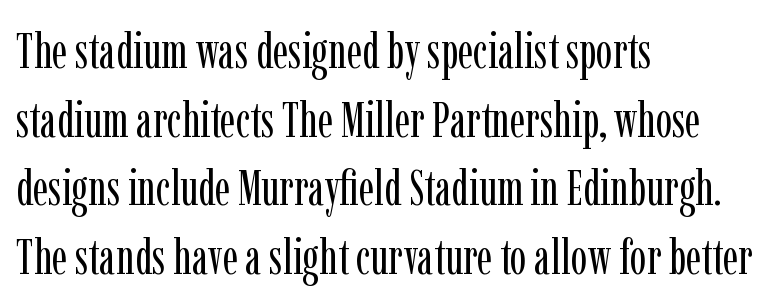
This sample uses an upright cut, with every glyph sitting square on the baseline. Nothing heavy about these letters — not bold at all. Note the varied advance widths — an 'i' is clearly narrower than an 'm'. Beneath every word, the page is bare. Nobody touched the tracking dial on this one. Compared with a centered layout, this one pins lines to the left instead.
